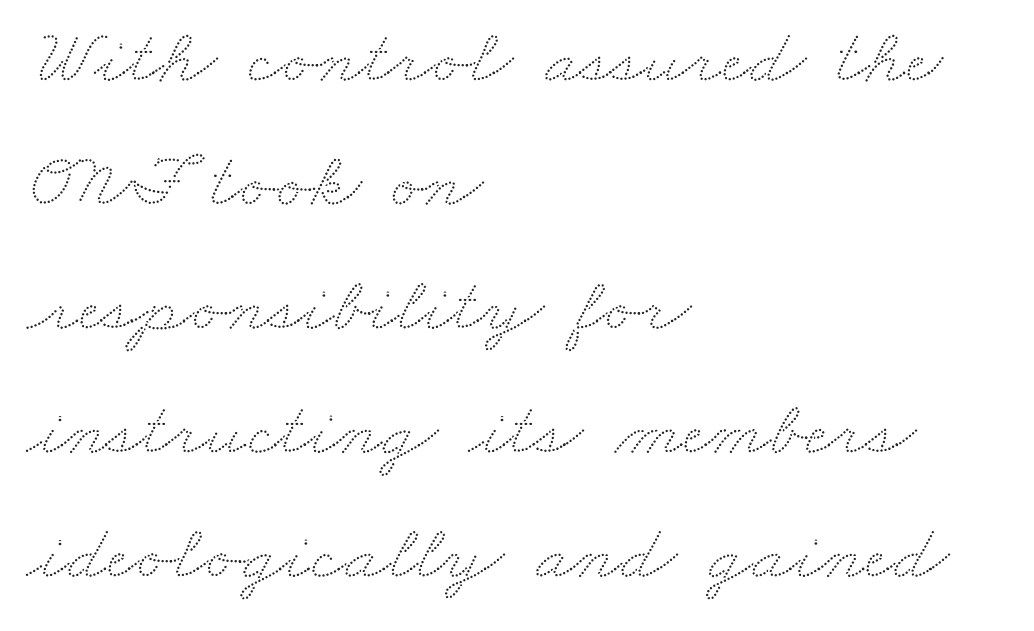
{"width": "wide", "stroke_contrast": "low", "x_height": "small", "monospaced": "no", "underline": "no", "align": "left", "line_spacing": "normal", "line_spacing_ratio": 1.57, "letter_spacing": "normal", "letter_spacing_em": 0.0, "glyph_px": 79}
